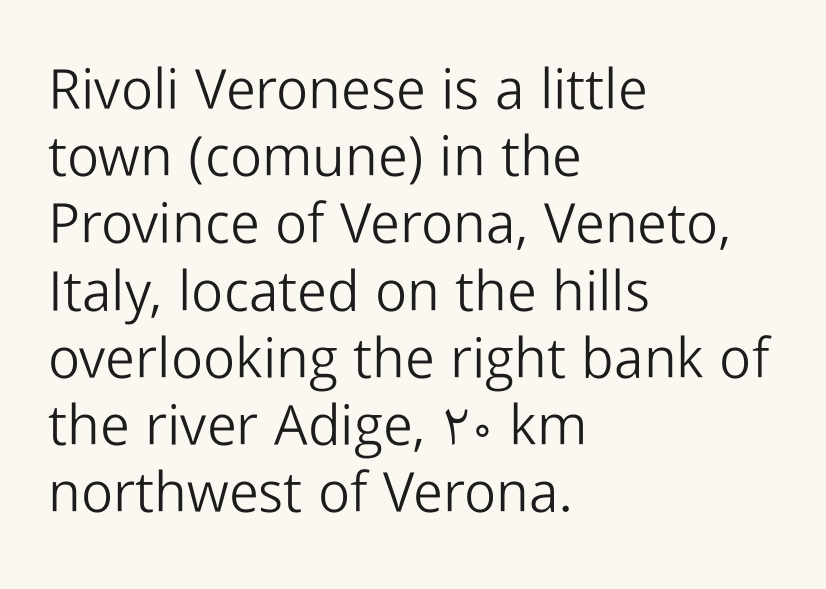
Alignment: flush left. Serif or sans? Sans — the stroke terminals are bare. The specimen reads as upright at a glance. Quick note: underline off. A typesetter would call this proportional, since set widths differ per character. Look at the tracking — it's just the regular setting, nothing added.
